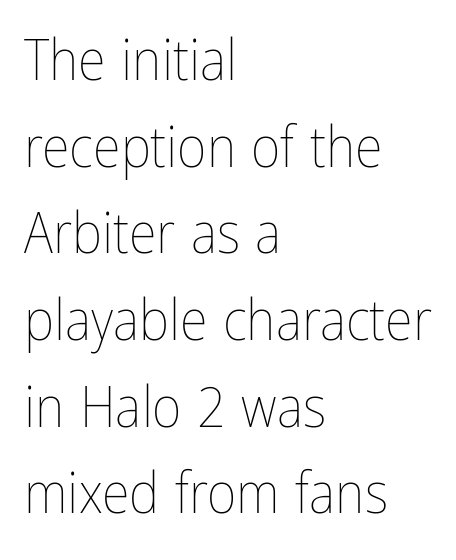
Q: Is the text bold? A: No.
Q: Is the text italic (slanted)? A: No, it is upright.
Q: Is the text underlined? A: No.
Q: How is the paragraph aligned? A: Left-aligned.
Q: Is the spacing between letters normal or unusually wide? A: Normal.
Q: Is the spacing between lines tight, normal or loose? A: Normal.
Q: Width (condensed, normal, or wide)? A: Condensed.
Q: Stroke contrast? A: Low.
Q: x-height? A: Medium.
Q: Monospaced? A: No.
